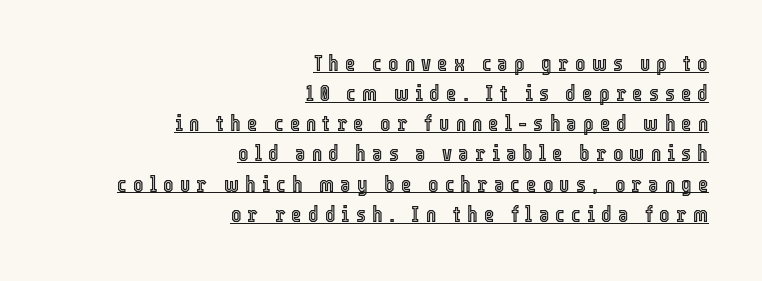
Notice how a bar underscores the lettering throughout. The letters stand upright; this is a roman face. Evenly set lines give the paragraph a standard silhouette. Where is the straight margin? On the right. The tracking jumps out immediately: characters are airy and widely separated.
